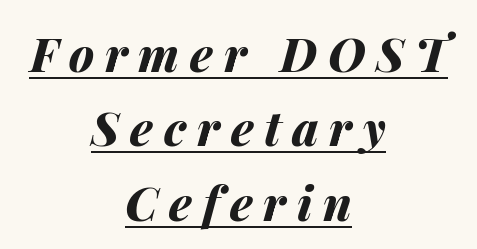
You can see a thin bar hugging the bottom of the glyphs. The face used here is proportionally spaced, like ordinary book or web type. The axis of the letterforms is tilted away from vertical. The letters are bold, with thick, heavy strokes.
